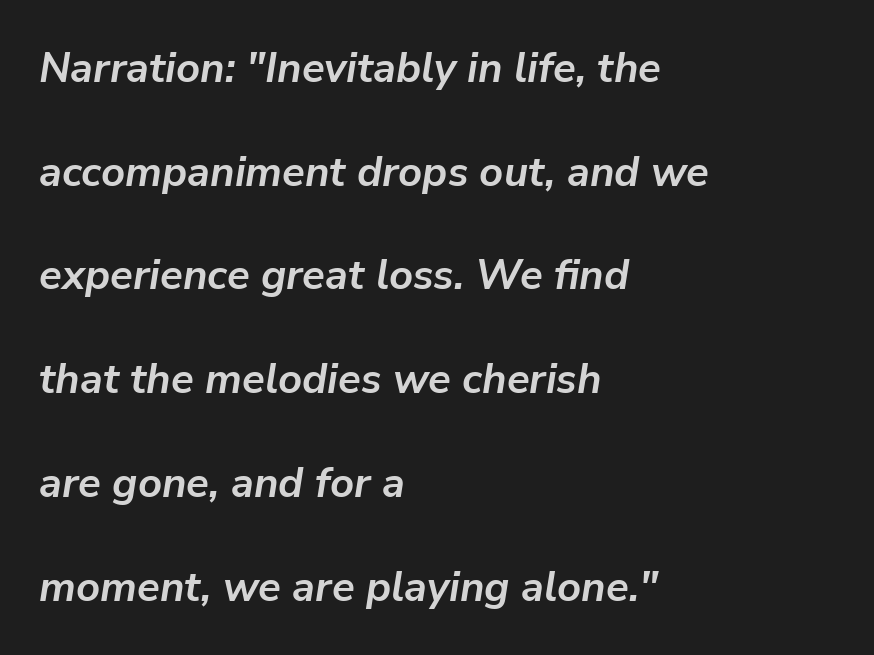
{"italic": "yes", "lean": "right", "slant_degrees": 9, "bold": "yes", "weight": "semibold", "width": "normal", "stroke_contrast": "low", "x_height": "medium", "monospaced": "no", "underline": "no", "align": "left", "line_spacing": "loose", "line_spacing_ratio": 2.47, "letter_spacing": "normal", "letter_spacing_em": 0.0, "glyph_px": 42}
